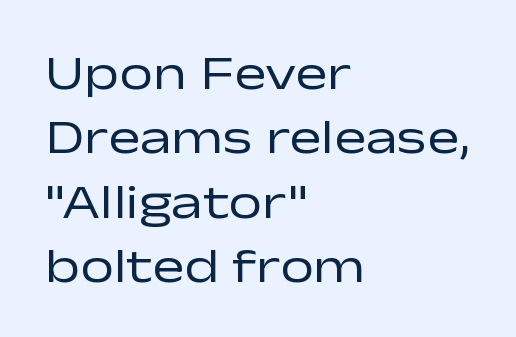
{"serif": "no", "italic": "no", "bold": "no", "weight": "regular", "width": "wide", "stroke_contrast": "low", "x_height": "medium", "monospaced": "no", "underline": "no", "align": "left", "line_spacing": "normal", "line_spacing_ratio": 1.34, "letter_spacing": "normal", "letter_spacing_em": 0.0, "glyph_px": 48}
